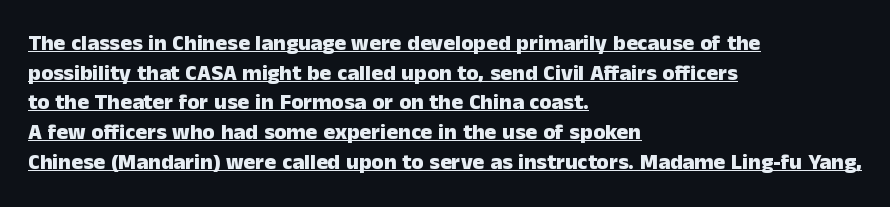
{"italic": "no", "bold": "yes", "underline": "yes", "align": "left", "line_spacing": "normal", "line_spacing_ratio": 1.35, "letter_spacing": "normal", "letter_spacing_em": 0.0, "glyph_px": 22}
